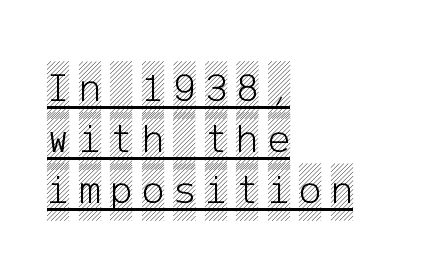
Q: Is the text italic (slanted)? A: No, it is upright.
Q: Is the text underlined? A: Yes.
Q: How is the paragraph aligned? A: Left-aligned.
Q: Is the spacing between letters normal or unusually wide? A: Unusually wide.
Q: Width (condensed, normal, or wide)? A: Condensed.
Q: x-height? A: Large.
